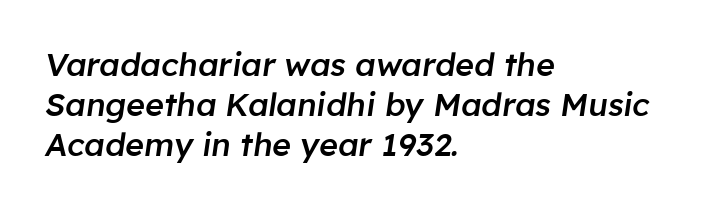
{"italic": "yes", "lean": "right", "slant_degrees": 8, "bold": "semi", "weight": "semibold", "width": "normal", "stroke_contrast": "low", "x_height": "medium", "monospaced": "no", "underline": "no", "align": "left", "line_spacing": "normal", "line_spacing_ratio": 1.25, "letter_spacing": "normal", "letter_spacing_em": 0.0, "glyph_px": 32}
